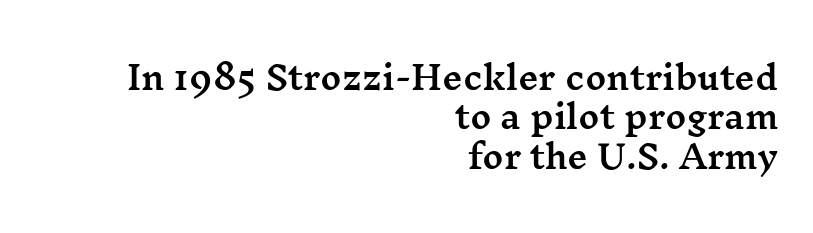
Q: Is the text italic (slanted)? A: No, it is upright.
Q: Is the typeface a serif or a sans-serif typeface? A: Serif.
Q: Is the text underlined? A: No.
Q: How is the paragraph aligned? A: Right-aligned.
Q: Is the spacing between letters normal or unusually wide? A: Normal.
Q: Width (condensed, normal, or wide)? A: Wide.
Q: Stroke contrast? A: Medium.
Q: x-height? A: Medium.
Q: Monospaced? A: No.
